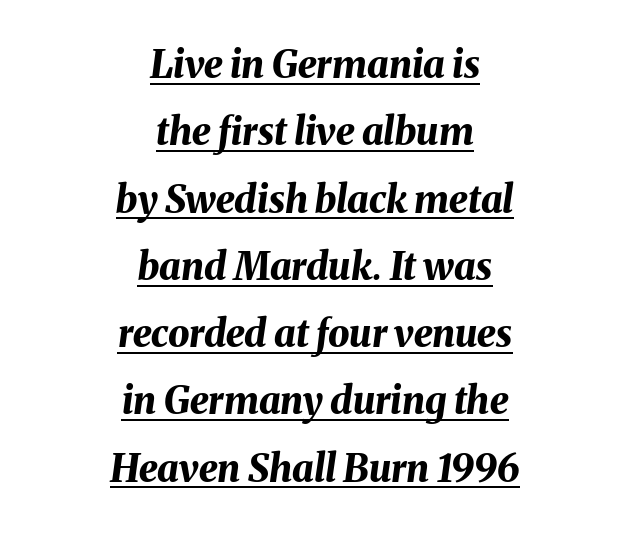
{"italic": "yes", "lean": "right", "slant_degrees": 8, "bold": "yes", "weight": "bold", "width": "normal", "stroke_contrast": "medium", "x_height": "medium", "monospaced": "no", "underline": "yes", "align": "center", "line_spacing_ratio": 1.77, "letter_spacing": "normal", "letter_spacing_em": 0.0, "glyph_px": 38}
